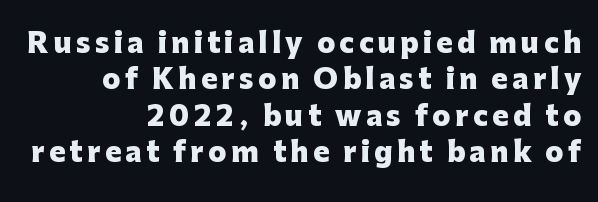
{"italic": "no", "bold": "yes", "underline": "no", "align": "right", "line_spacing": "normal", "line_spacing_ratio": 1.35, "glyph_px": 27}
